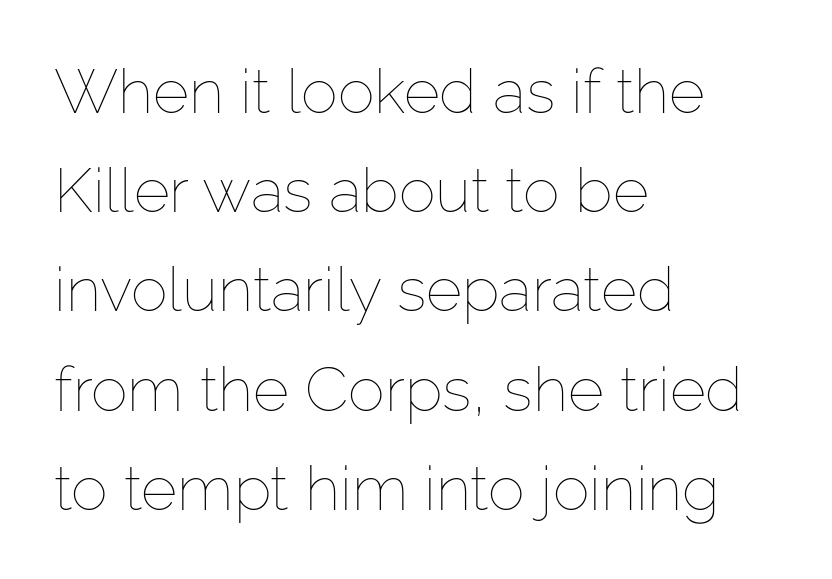
The image shows 62 px thin type, upright; set left-aligned, normal line spacing (1.6x), normal letter spacing, not underlined; low stroke contrast and a medium x-height.
